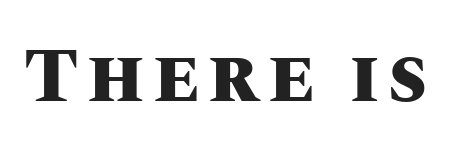
{"italic": "no", "bold": "yes", "weight": "heavy", "width": "normal", "stroke_contrast": "medium", "x_height": "large", "monospaced": "no", "underline": "no", "glyph_px": 76}
